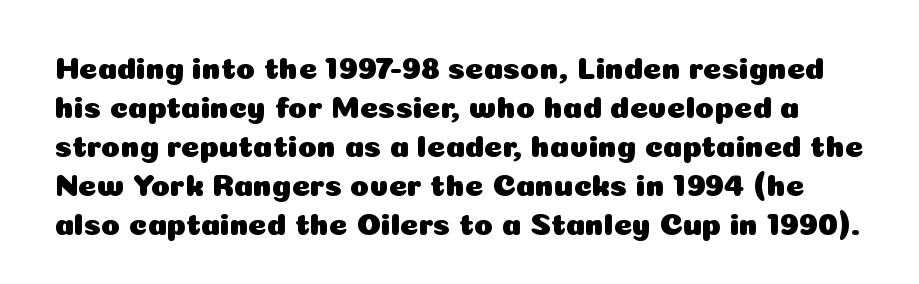
How would I describe the line gaps? Plain and ordinary. In terms of letterform style, serifs are entirely absent. You could call the tracking neutral — neither tight nor loose. Posture: straight, roman, zero tilt. The passage shown is typed in a proportional face where columns would drift.
